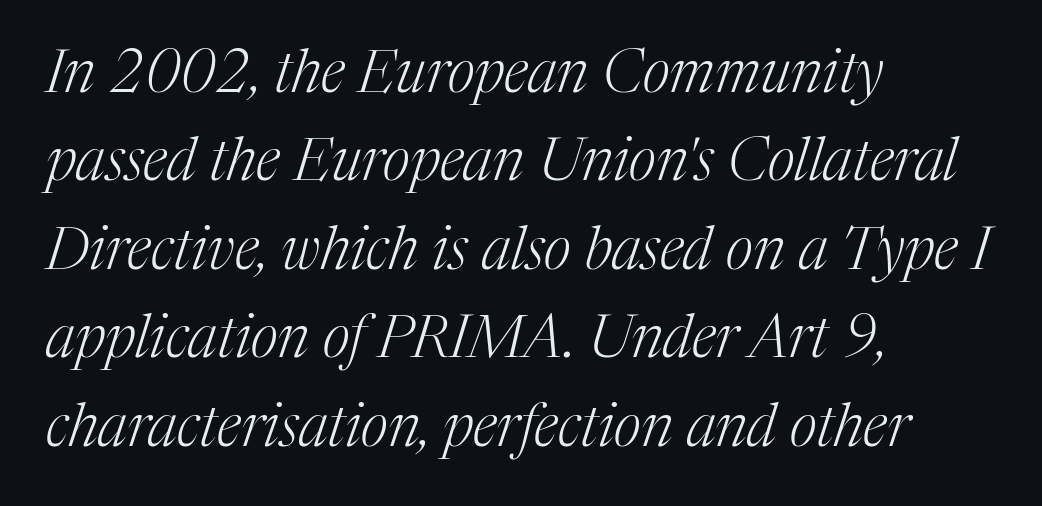
Q: Is the text bold? A: No.
Q: Is the text italic (slanted)? A: Yes, it leans right by about 17 degrees.
Q: Is the typeface a serif or a sans-serif typeface? A: Serif.
Q: Is the text underlined? A: No.
Q: How is the paragraph aligned? A: Left-aligned.
Q: Is the spacing between letters normal or unusually wide? A: Normal.
Q: Is the spacing between lines tight, normal or loose? A: Normal.
Q: Width (condensed, normal, or wide)? A: Normal.
Q: Stroke contrast? A: Medium.
Q: x-height? A: Medium.
Q: Monospaced? A: No.
